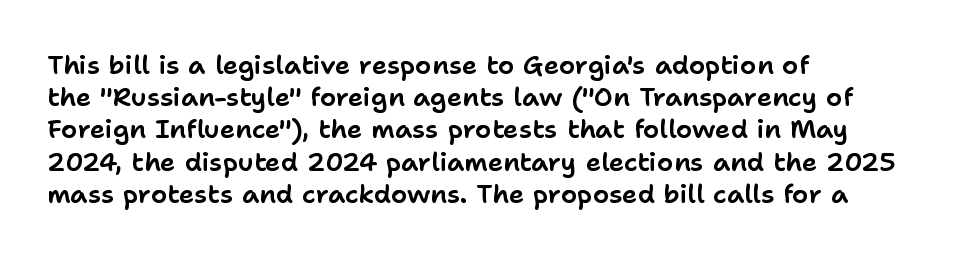
You could call the tracking neutral — neither tight nor loose. Posture: upright roman. Which margin do the lines hug? The left one — the right edge is uneven. Decoration check: the copy has no underline.
